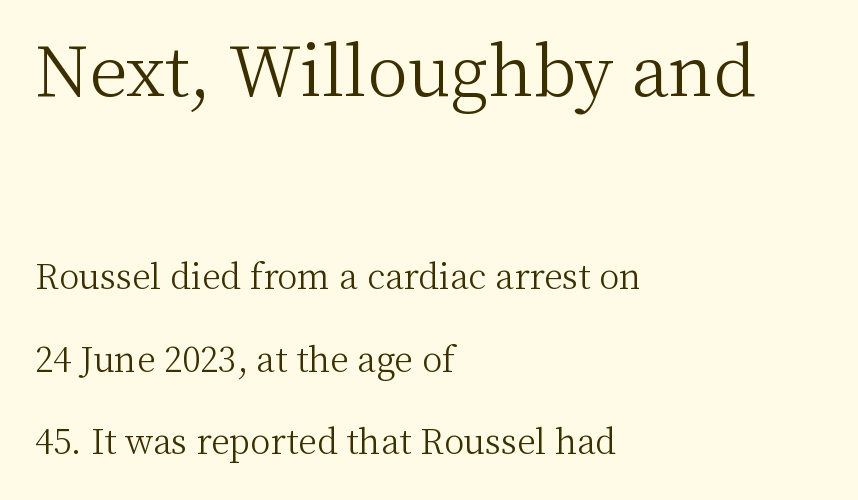
{"serif": "yes", "italic": "no", "bold": "no", "weight": "light", "width": "normal", "stroke_contrast": "medium", "x_height": "medium", "monospaced": "no", "underline": "no", "align": "left", "line_spacing": "loose", "line_spacing_ratio": 2.44, "letter_spacing": "normal", "letter_spacing_em": 0.0, "larger_block": "first", "size_ratio": 2.03, "glyph_px": 69}
